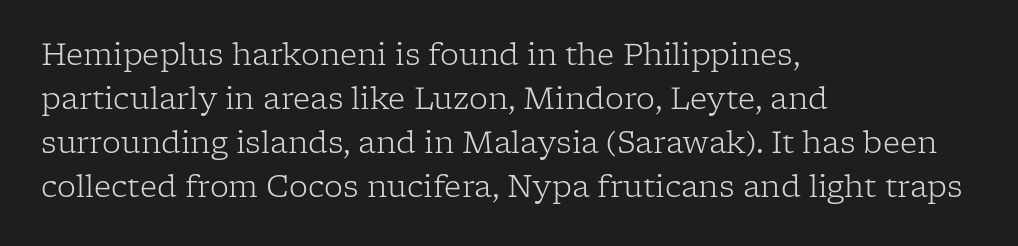
The image shows 30 px light serif type, upright; set left-aligned, normal line spacing (1.47x), normal letter spacing, not underlined; low stroke contrast and a medium x-height.
